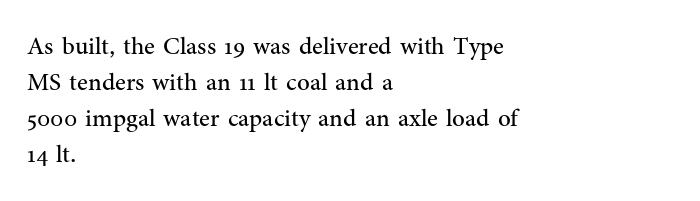
{"italic": "no", "bold": "no", "underline": "no", "align": "left", "line_spacing": "normal", "line_spacing_ratio": 1.44, "letter_spacing": "normal", "letter_spacing_em": 0.0, "glyph_px": 25}
